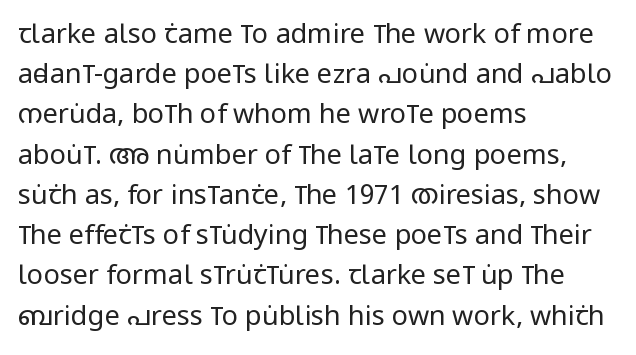
{"italic": "no", "bold": "no", "underline": "no", "align": "left", "line_spacing": "normal", "line_spacing_ratio": 1.49, "letter_spacing": "normal", "letter_spacing_em": 0.0, "glyph_px": 27}
